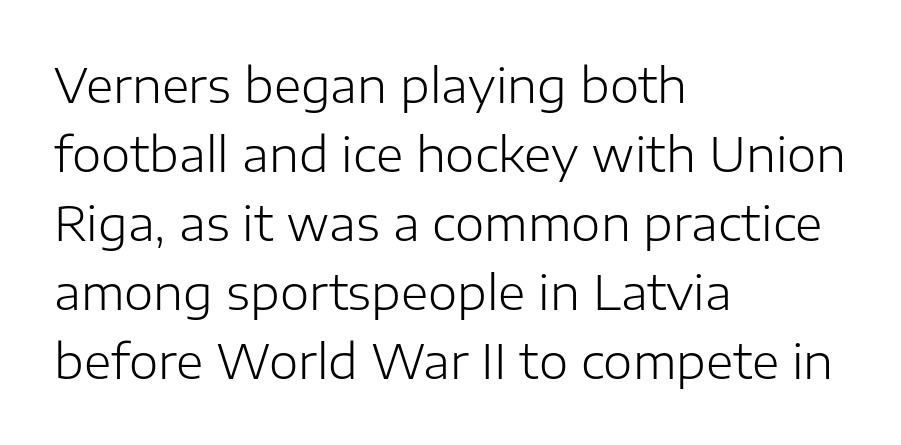
Q: Is the text bold? A: No.
Q: Is the text italic (slanted)? A: No, it is upright.
Q: Is the typeface a serif or a sans-serif typeface? A: Sans-serif.
Q: Is the text underlined? A: No.
Q: How is the paragraph aligned? A: Left-aligned.
Q: Is the spacing between letters normal or unusually wide? A: Normal.
Q: Is the spacing between lines tight, normal or loose? A: Normal.
Q: Width (condensed, normal, or wide)? A: Normal.
Q: Stroke contrast? A: Low.
Q: x-height? A: Medium.
Q: Monospaced? A: No.
